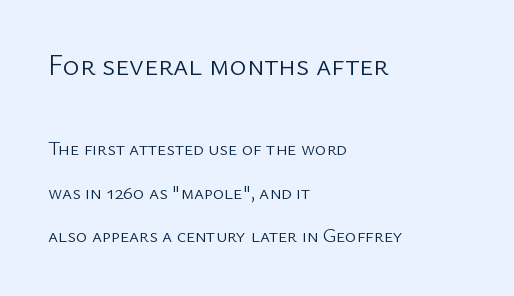
Think of a printed novel: that variable character pitch is what you see here. Each row of text sits above clean, open space. The rag falls on the right side of this text block. Tracking here is standard; glyphs follow each other at the usual distance.
